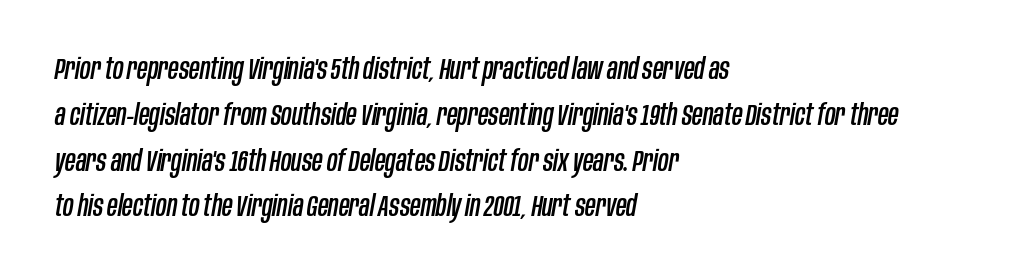
This block has exactly the height ordinary leading produces. Has an underline been added? It has not. Here the designer chose a conventional face with non-uniform glyph widths. The typesetter chose a ragged-right arrangement here. Characters are canted at an angle relative to the baseline's perpendicular.
